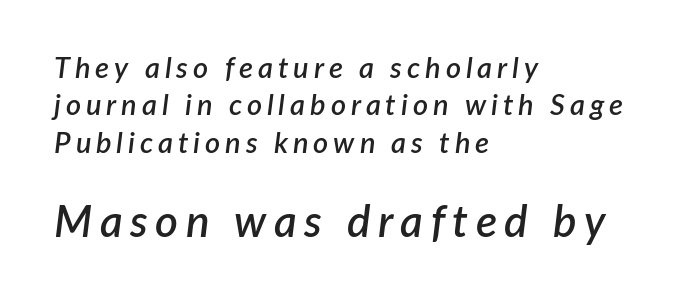
The text block is weighted toward the left margin, trailing off unevenly rightward. These two chunks differ in scale, with the bottom chunk taking the larger measure. The passage shown stacks its lines at a standard gap. Glance below the letters and you will spot only blank space. Yep, that's italic — everything's leaning.
